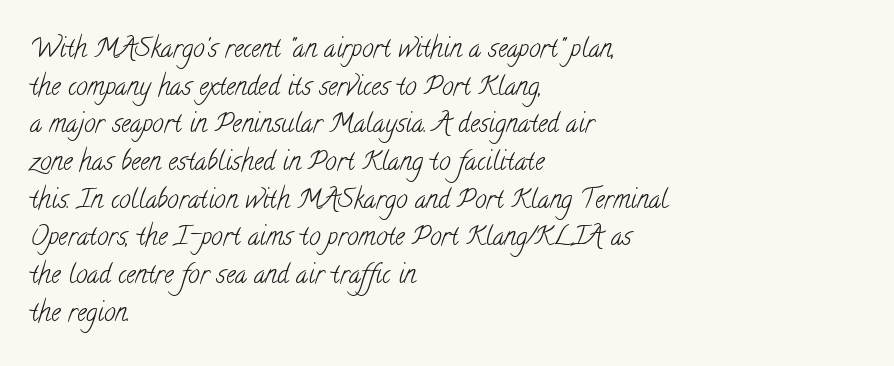
{"bold": "no", "underline": "no", "align": "left", "line_spacing": "normal", "line_spacing_ratio": 1.45, "letter_spacing": "normal", "letter_spacing_em": 0.0, "glyph_px": 26}
